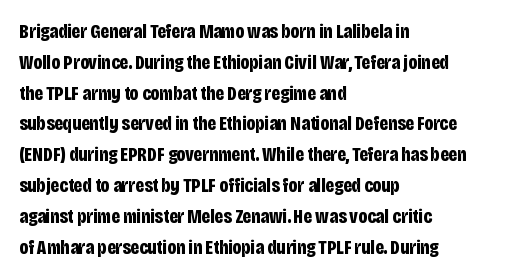
Q: Is the text bold? A: Yes.
Q: Is the text italic (slanted)? A: No, it is upright.
Q: Is the text underlined? A: No.
Q: How is the paragraph aligned? A: Left-aligned.
Q: Is the spacing between letters normal or unusually wide? A: Normal.
Q: Is the spacing between lines tight, normal or loose? A: Normal.
